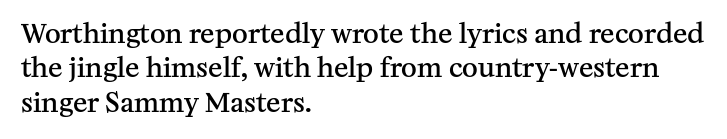
{"italic": "no", "bold": "semi", "underline": "no", "align": "left", "line_spacing": "normal", "line_spacing_ratio": 1.27, "letter_spacing": "normal", "letter_spacing_em": 0.0, "glyph_px": 27}
